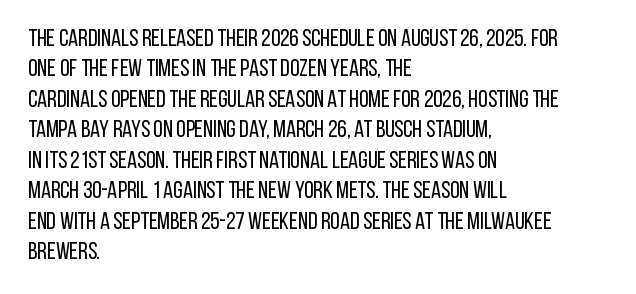
{"italic": "no", "bold": "no", "underline": "no", "align": "left", "line_spacing": "normal", "line_spacing_ratio": 1.27, "letter_spacing": "normal", "letter_spacing_em": 0.0, "glyph_px": 24}
